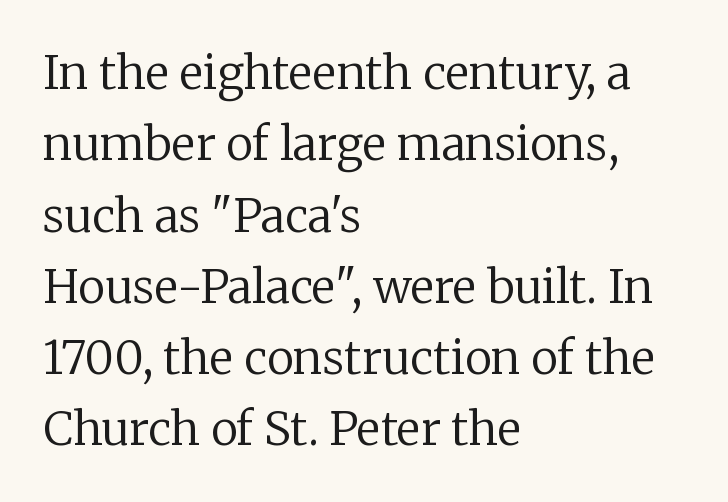
The image shows 46 px regular-weight serif type, upright; set left-aligned, normal line spacing (1.55x), normal letter spacing, not underlined; low stroke contrast and a medium x-height.
